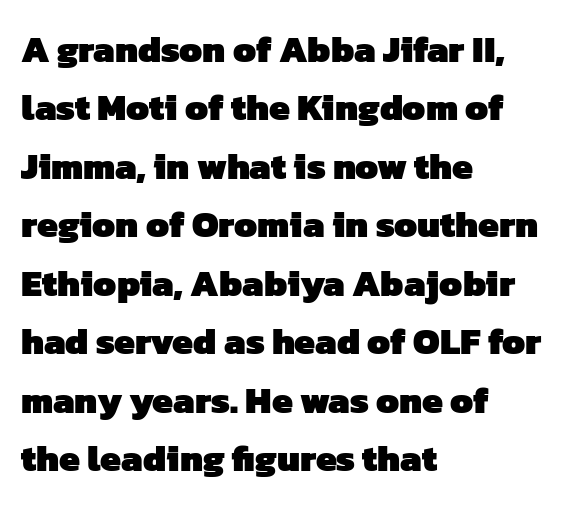
The image shows 37 px heavy sans-serif type; set left-aligned, normal line spacing (1.58x), normal letter spacing, not underlined; low stroke contrast and a medium x-height.
